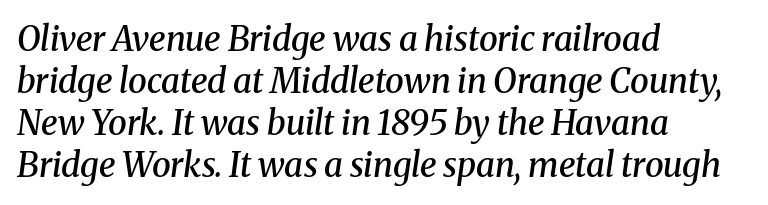
{"serif": "yes", "italic": "yes", "lean": "right", "slant_degrees": 8, "bold": "semi", "weight": "semibold", "width": "normal", "stroke_contrast": "medium", "x_height": "medium", "monospaced": "no", "underline": "no", "align": "left", "line_spacing_ratio": 1.24, "letter_spacing": "normal", "letter_spacing_em": 0.0, "glyph_px": 34}
